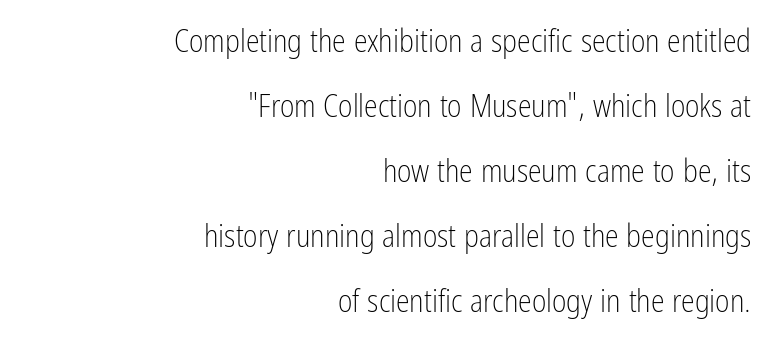
These lines stand farther apart than default settings would place them. No heavy texture on the line: the type isn't bold. Horizontally, the lines are justified to the trailing edge only. You could call the tracking neutral — neither tight nor loose.
